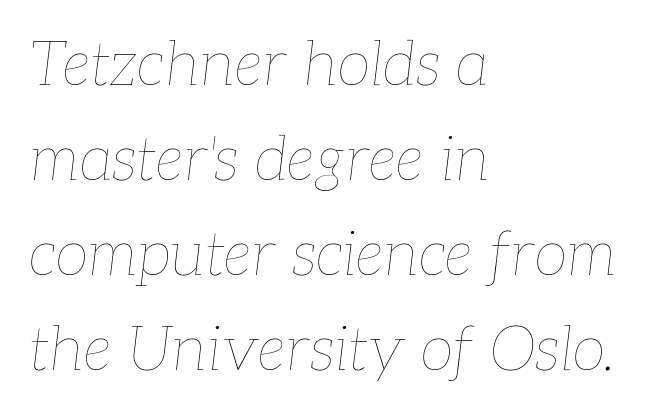
The image shows 61 px thin type, italic (leaning right); set left-aligned, normal line spacing (1.56x), normal letter spacing, not underlined; low stroke contrast and a medium x-height.
